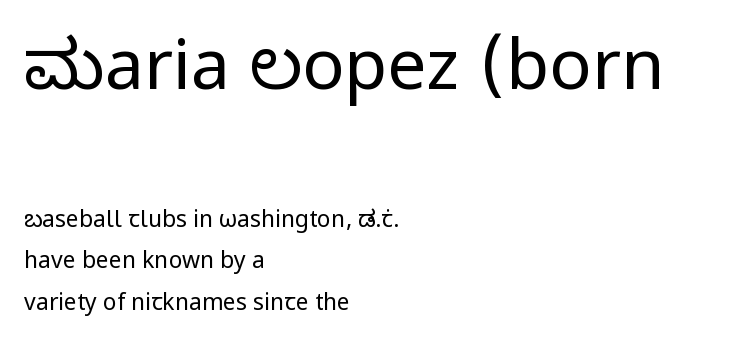
Q: Is the text bold? A: No.
Q: Is the text italic (slanted)? A: No, it is upright.
Q: Is the typeface a serif or a sans-serif typeface? A: Sans-serif.
Q: Is the text underlined? A: No.
Q: How is the paragraph aligned? A: Left-aligned.
Q: Is the spacing between letters normal or unusually wide? A: Normal.
Q: Which block of text is set in a larger size, the first (top) or the second (bottom)? A: The first (top) one.
Q: Width (condensed, normal, or wide)? A: Normal.
Q: Stroke contrast? A: Low.
Q: x-height? A: Medium.
Q: Monospaced? A: No.
